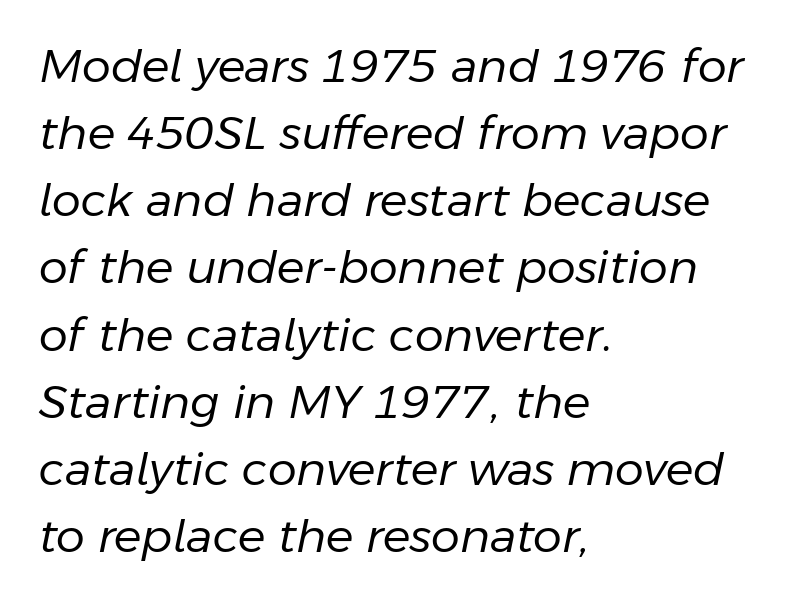
{"italic": "yes", "lean": "right", "slant_degrees": 11, "bold": "no", "weight": "regular", "width": "normal", "stroke_contrast": "low", "x_height": "medium", "monospaced": "no", "underline": "no", "align": "left", "line_spacing": "normal", "line_spacing_ratio": 1.46, "letter_spacing": "normal", "letter_spacing_em": 0.0, "glyph_px": 46}
